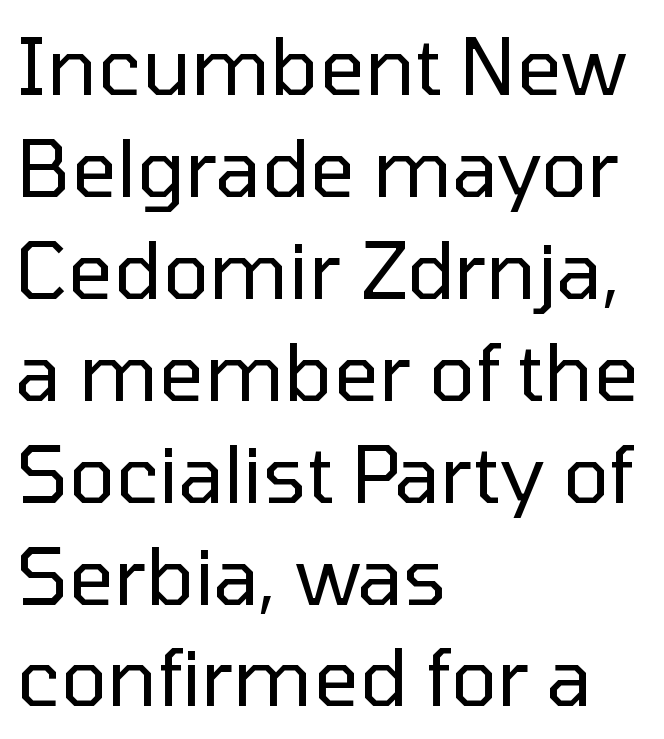
{"serif": "no", "italic": "no", "bold": "no", "weight": "regular", "width": "normal", "stroke_contrast": "low", "x_height": "medium", "monospaced": "no", "underline": "no", "align": "left", "line_spacing": "normal", "line_spacing_ratio": 1.29, "letter_spacing": "normal", "letter_spacing_em": 0.0, "glyph_px": 79}
